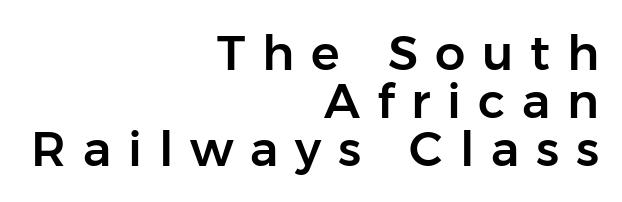
{"serif": "no", "italic": "no", "width": "normal", "stroke_contrast": "low", "x_height": "medium", "monospaced": "no", "underline": "no", "align": "right", "line_spacing": "tight", "line_spacing_ratio": 1.0, "letter_spacing": "wide", "letter_spacing_em": 0.35, "glyph_px": 48}
